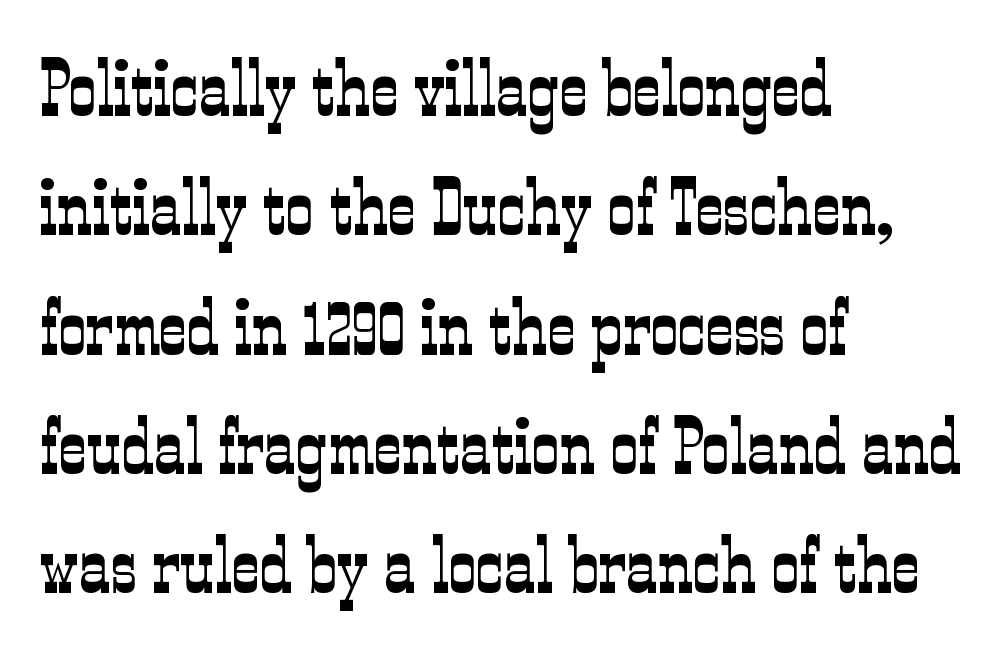
{"serif": "yes", "italic": "no", "bold": "no", "weight": "light", "width": "condensed", "stroke_contrast": "low", "x_height": "medium", "monospaced": "no", "underline": "no", "align": "left", "line_spacing": "normal", "line_spacing_ratio": 1.53, "letter_spacing": "normal", "letter_spacing_em": 0.0, "glyph_px": 78}
